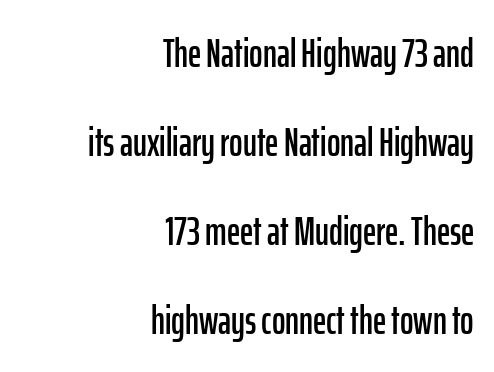
Tracking value appears to be zero — textbook default spacing. The typography opts for an upright posture over an oblique one. Successive baselines arrive slowly, with a big drop between each. Type style note: lacks serifs.
